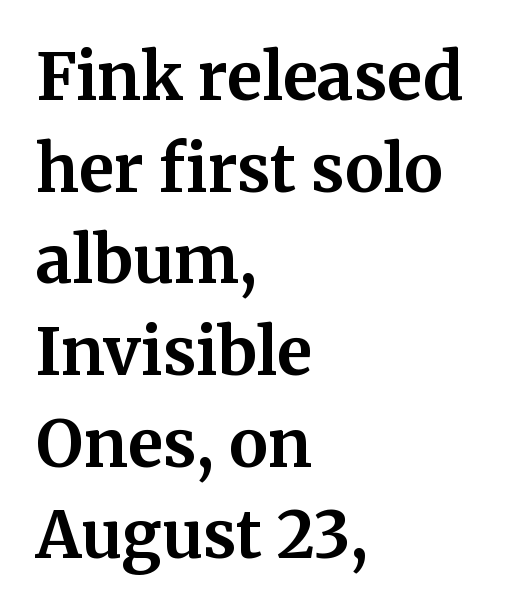
{"serif": "yes", "italic": "no", "bold": "yes", "weight": "bold", "width": "normal", "stroke_contrast": "medium", "x_height": "medium", "monospaced": "no", "underline": "no", "align": "left", "line_spacing": "normal", "line_spacing_ratio": 1.41, "letter_spacing": "normal", "letter_spacing_em": 0.0, "glyph_px": 65}
